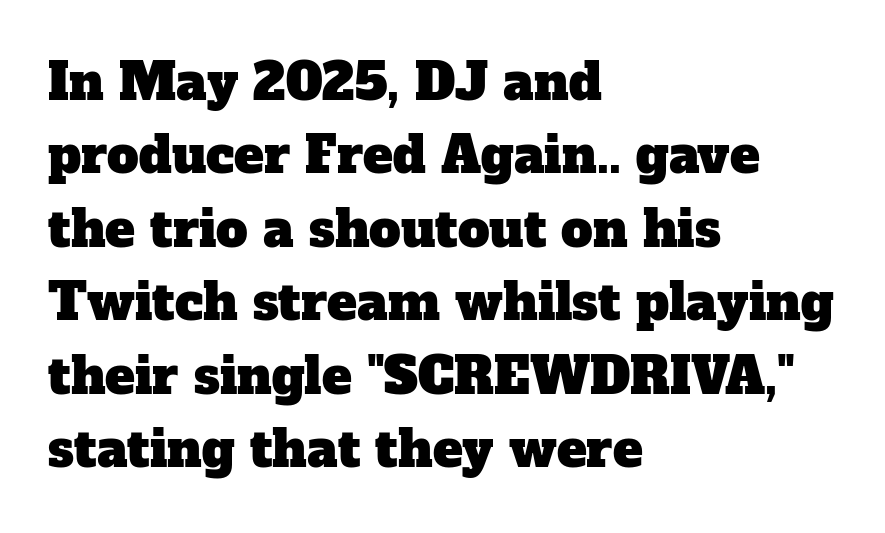
Q: Is the typeface a serif or a sans-serif typeface? A: Serif.
Q: Is the text underlined? A: No.
Q: How is the paragraph aligned? A: Left-aligned.
Q: Is the spacing between letters normal or unusually wide? A: Normal.
Q: Is the spacing between lines tight, normal or loose? A: Normal.
Q: Width (condensed, normal, or wide)? A: Normal.
Q: Stroke contrast? A: Low.
Q: x-height? A: Medium.
Q: Monospaced? A: No.
